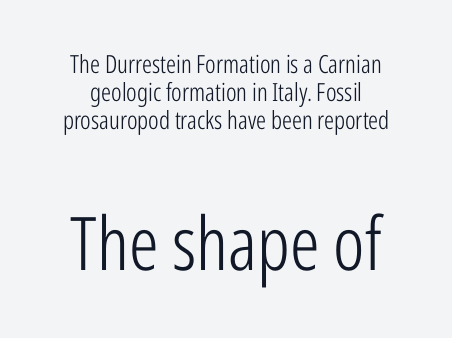
The image shows 74 px light, condensed sans-serif type, upright; set tight line spacing (1.13x), normal letter spacing, not underlined; the second (bottom) block is 2.96x larger; low stroke contrast and a medium x-height.
